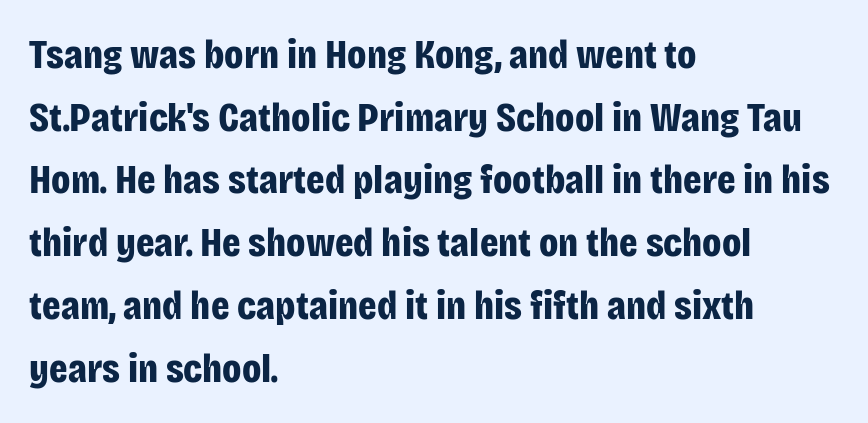
Q: Is the text bold? A: Yes.
Q: Is the text italic (slanted)? A: No, it is upright.
Q: Is the typeface a serif or a sans-serif typeface? A: Sans-serif.
Q: Is the text underlined? A: No.
Q: How is the paragraph aligned? A: Left-aligned.
Q: Is the spacing between letters normal or unusually wide? A: Normal.
Q: Is the spacing between lines tight, normal or loose? A: Normal.
Q: Width (condensed, normal, or wide)? A: Condensed.
Q: Stroke contrast? A: Low.
Q: x-height? A: Large.
Q: Monospaced? A: No.
